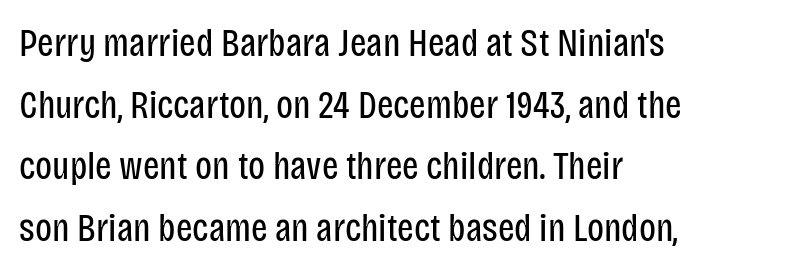
Q: Is the text bold? A: No.
Q: Is the text italic (slanted)? A: No, it is upright.
Q: Is the typeface a serif or a sans-serif typeface? A: Sans-serif.
Q: Is the text underlined? A: No.
Q: How is the paragraph aligned? A: Left-aligned.
Q: Is the spacing between letters normal or unusually wide? A: Normal.
Q: Is the spacing between lines tight, normal or loose? A: Normal.
Q: Width (condensed, normal, or wide)? A: Condensed.
Q: Stroke contrast? A: Low.
Q: x-height? A: Large.
Q: Monospaced? A: No.
